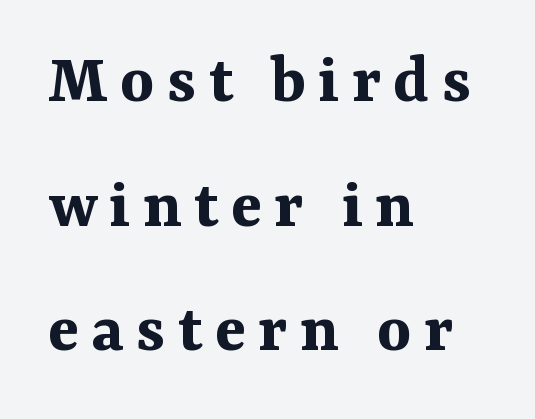
{"serif": "yes", "italic": "no", "bold": "yes", "weight": "bold", "width": "normal", "stroke_contrast": "medium", "x_height": "medium", "monospaced": "no", "underline": "no", "align": "left", "line_spacing_ratio": 1.73, "glyph_px": 72}
